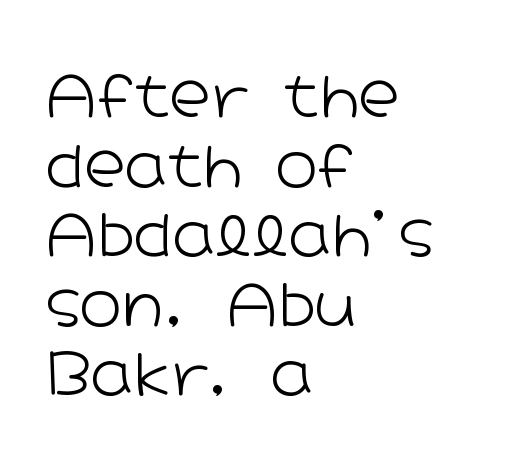
Letter spacing: default. The face used here is proportionally spaced, like ordinary book or web type. Ascenders rise straight up at ninety degrees. Notice how the passage keeps a crisp vertical edge on the left only. Weight: not bold — regular or lighter. Check where the strokes stop: nothing finishes them off — pure sans.
